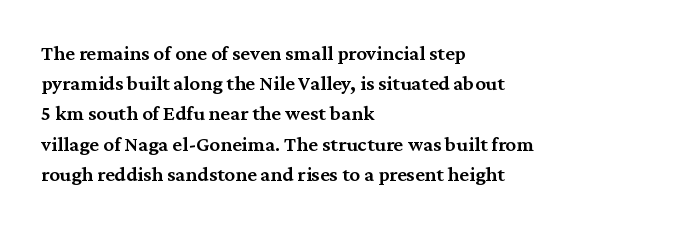
The image shows 21 px text type, upright; set left-aligned, normal line spacing (1.44x), normal letter spacing, not underlined.
